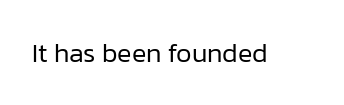
The image shows 27 px text type, upright; set normal letter spacing, not underlined.
